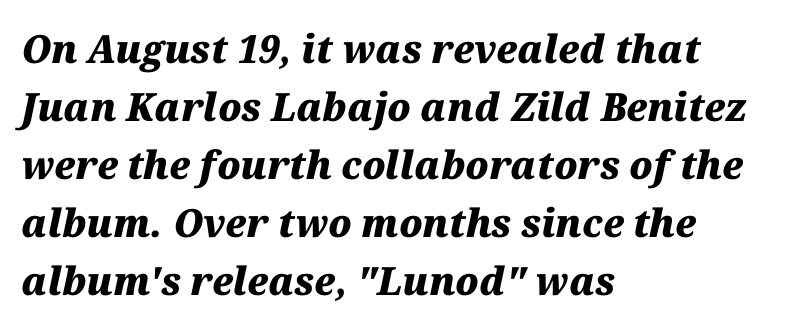
Has an underline been added? It has not. Italic: yes, the glyphs are oblique. Spacing verdict: proportional, widths tailored to each character. Quick note: interline space is typical. In CSS terms this would be text-align: left. Honestly, the letter spacing is just normal — you wouldn't notice it.
